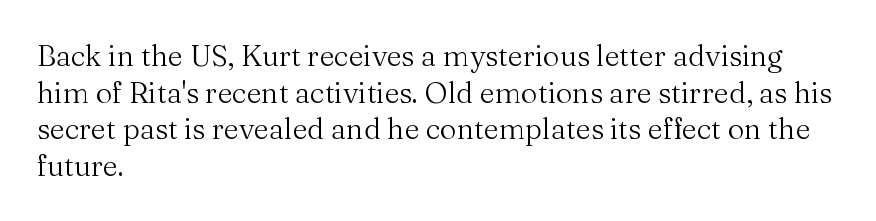
Caption: multi-line text, flush left, ragged right. There is no visible air inserted between adjacent glyphs. Posture: straight, roman, zero tilt. The typeface has the unassuming heft of standard copy or less.
